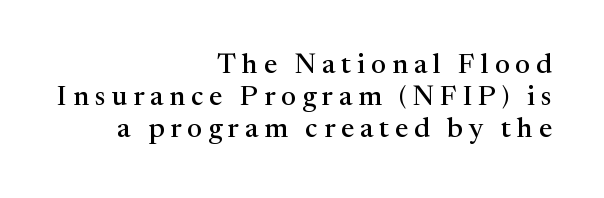
Q: Is the text italic (slanted)? A: No, it is upright.
Q: Is the typeface a serif or a sans-serif typeface? A: Serif.
Q: Is the text underlined? A: No.
Q: How is the paragraph aligned? A: Right-aligned.
Q: Is the spacing between letters normal or unusually wide? A: Unusually wide.
Q: Is the spacing between lines tight, normal or loose? A: Tight.
Q: Width (condensed, normal, or wide)? A: Normal.
Q: Stroke contrast? A: Medium.
Q: x-height? A: Medium.
Q: Monospaced? A: No.
